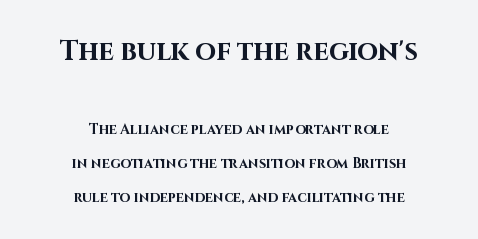
{"italic": "no", "bold": "yes", "underline": "no", "align": "center", "line_spacing": "loose", "line_spacing_ratio": 2.43, "letter_spacing": "normal", "letter_spacing_em": 0.0, "larger_block": "first", "size_ratio": 1.93, "glyph_px": 27}
